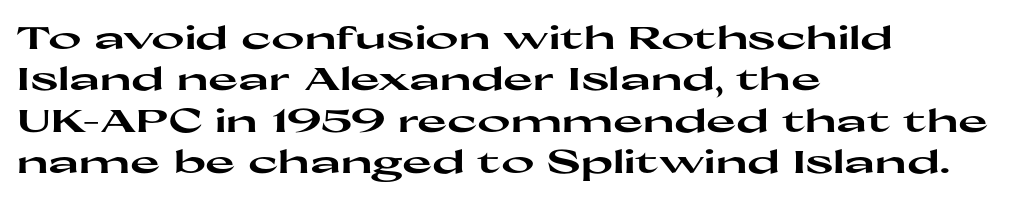
Every stem runs plumb, perpendicular to the baseline. Each glyph is drawn with heavy, bold strokes. If you measured baseline to baseline, you'd find a middling distance. Is this a fixed-width face? No — the glyphs have proportional, varying widths. In CSS terms this would be text-align: left. Letters rest on an invisible, unmarked baseline.
